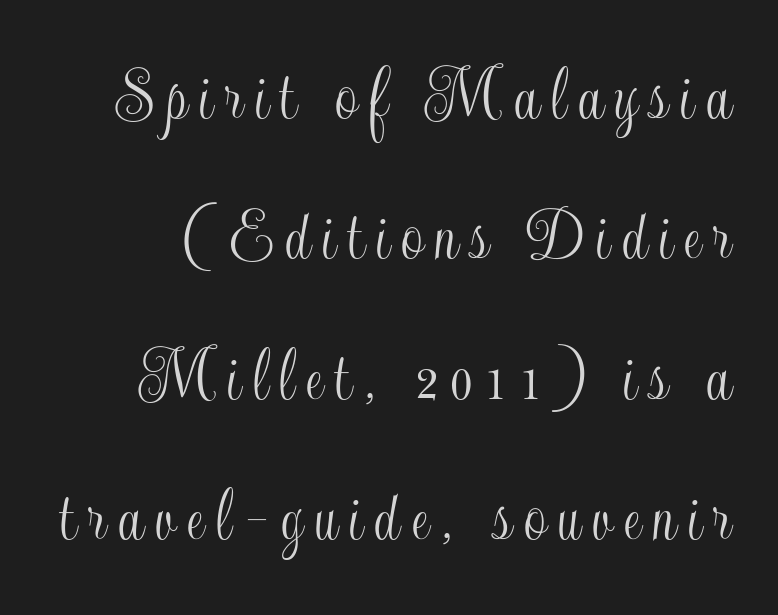
Q: Is the text italic (slanted)? A: Yes.
Q: Is the text underlined? A: No.
Q: Width (condensed, normal, or wide)? A: Condensed.
Q: x-height? A: Small.
Q: Monospaced? A: No.
